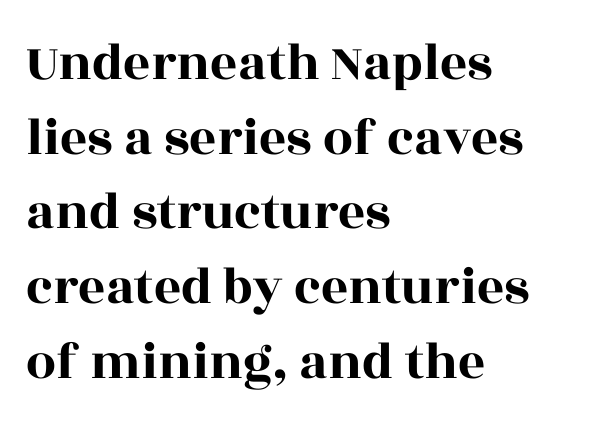
{"serif": "yes", "italic": "no", "width": "wide", "x_height": "large", "monospaced": "no", "underline": "no", "align": "left", "line_spacing": "normal", "line_spacing_ratio": 1.41, "letter_spacing": "normal", "letter_spacing_em": 0.0, "glyph_px": 53}
